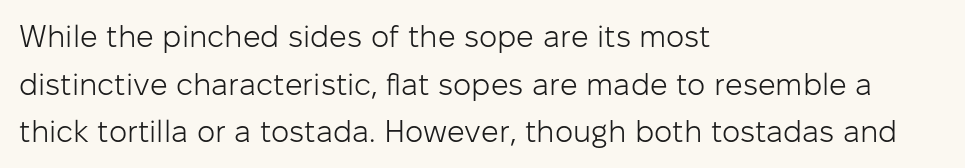
The image shows 31 px light sans-serif type, upright; set left-aligned, normal line spacing (1.54x), normal letter spacing, not underlined; low stroke contrast and a medium x-height.
